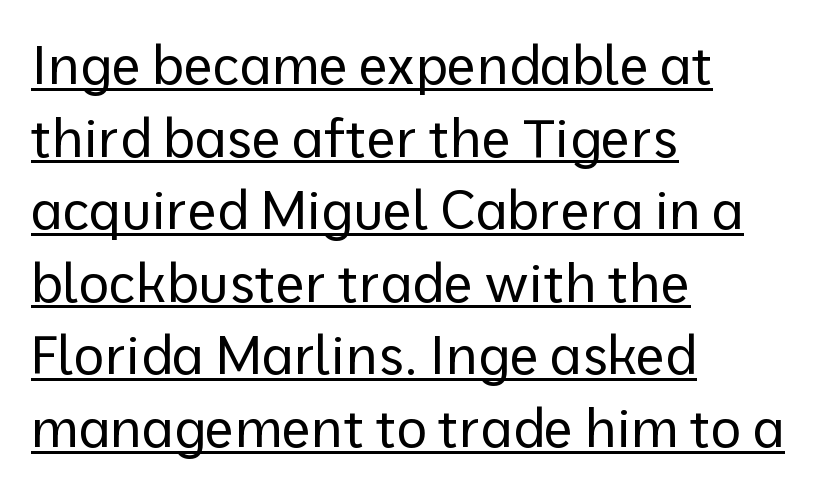
The lines sit at an ordinary, default distance from one another. Looks like regular typesetting: each glyph gets only the width it needs. No heavy texture on the line: the type isn't bold. The glyphs in this specimen are sans serif.
